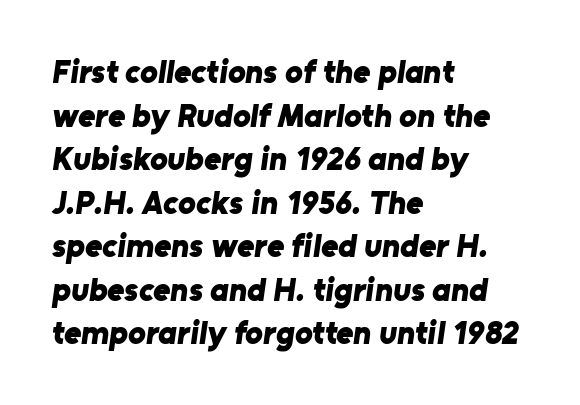
The image shows 33 px bold sans-serif type; set left-aligned, normal line spacing (1.32x), normal letter spacing, not underlined; low stroke contrast and a medium x-height.
